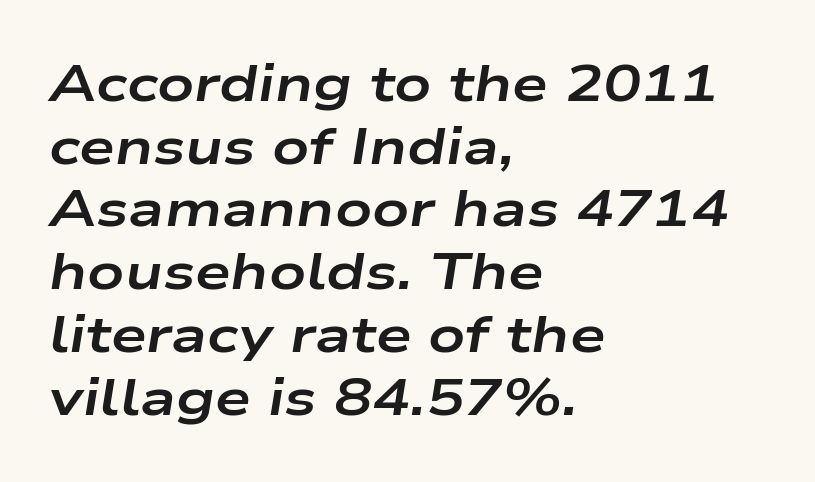
The image shows 51 px bold, wide type, italic (leaning right); set left-aligned, line spacing 1.23x, normal letter spacing, not underlined; low stroke contrast and a medium x-height.
